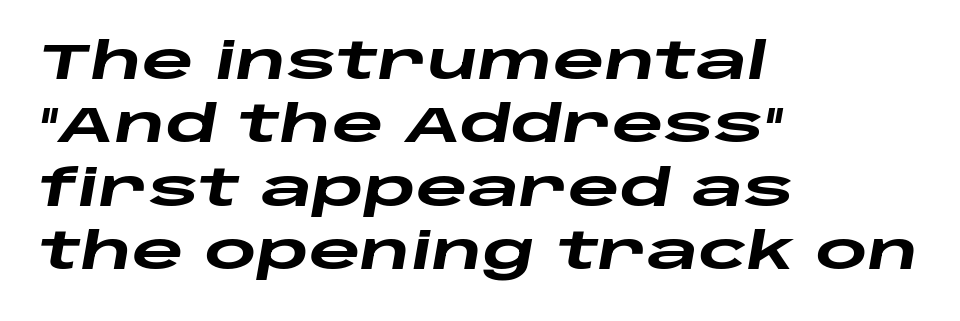
Looks like regular typesetting: each glyph gets only the width it needs. Compared with ordinary roman type, these characters are visibly tilted. The space between consecutive lines is moderate. All the whitespace from short lines collects on the right. Pretty heavy lettering here — definitely bold.
